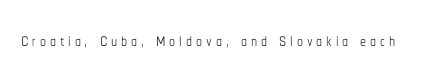
The image shows 24 px text type, upright; set not underlined.
